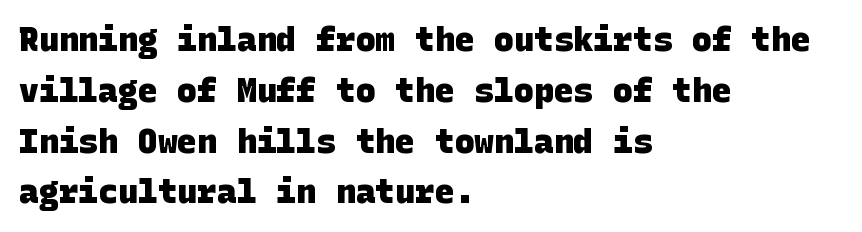
{"serif": "no", "bold": "yes", "weight": "heavy", "width": "normal", "stroke_contrast": "low", "x_height": "large", "underline": "no", "align": "left", "line_spacing": "normal", "line_spacing_ratio": 1.54, "letter_spacing": "normal", "letter_spacing_em": 0.0, "glyph_px": 33}
